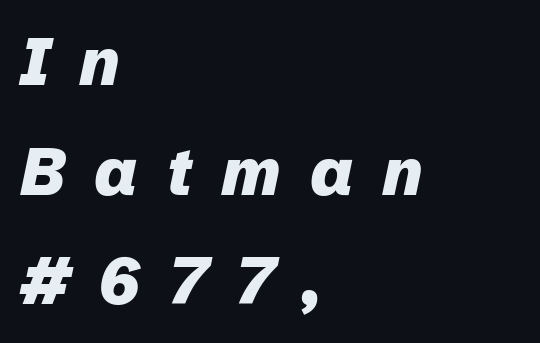
A typesetter would call this proportional, since set widths differ per character. Look at the tracking — it's clearly loosened, letters drifting apart. Characters are canted at an angle relative to the baseline's perpendicular. The strip under each line holds only bare page.
